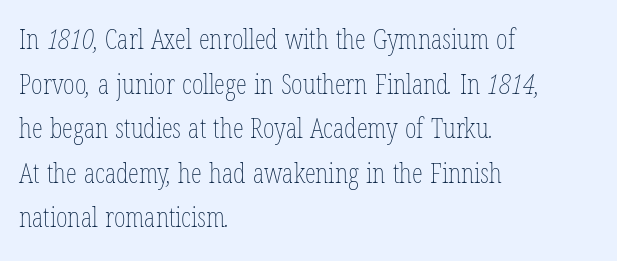
{"bold": "no", "weight": "thin", "width": "condensed", "stroke_contrast": "low", "x_height": "medium", "monospaced": "no", "underline": "no", "align": "left", "line_spacing": "normal", "line_spacing_ratio": 1.59, "letter_spacing": "normal", "letter_spacing_em": 0.0, "glyph_px": 28}
